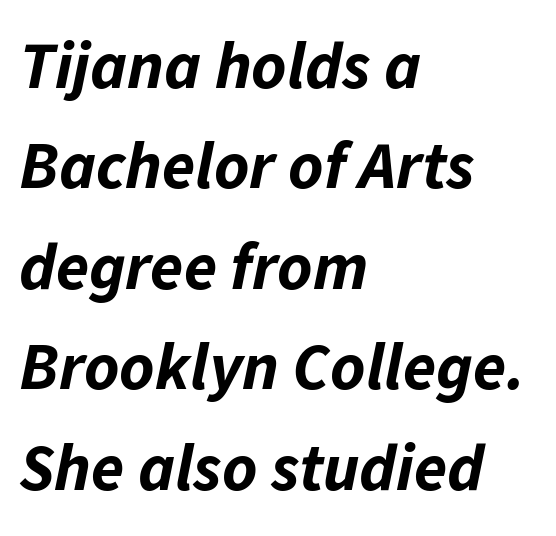
The image shows 67 px bold type, italic (leaning right); set left-aligned, normal line spacing (1.5x), normal letter spacing, not underlined; low stroke contrast and a medium x-height.
